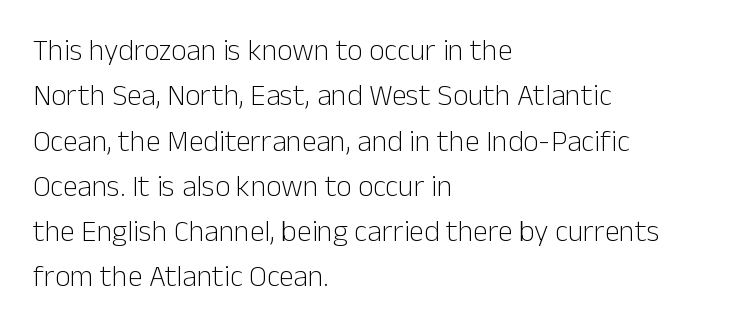
The image shows 30 px light sans-serif type, upright; set left-aligned, normal line spacing (1.51x), normal letter spacing, not underlined; low stroke contrast and a medium x-height.
